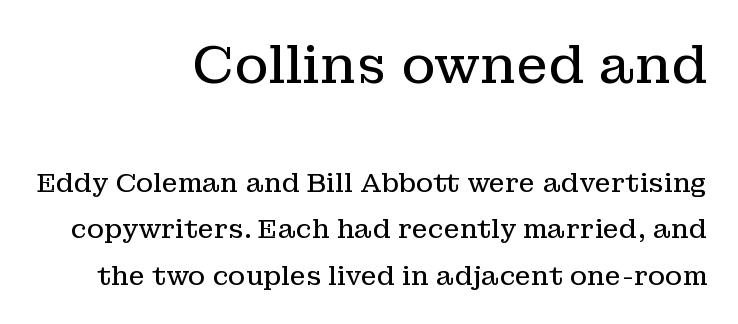
The image shows 52 px regular-weight serif type, upright; set right-aligned, line spacing 1.79x, normal letter spacing, not underlined; the first (top) block is 2.0x larger; low stroke contrast and a medium x-height.
